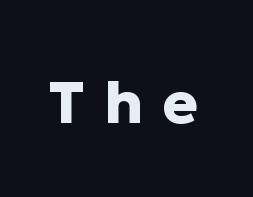
Q: Is the text bold? A: Yes.
Q: Is the text italic (slanted)? A: No, it is upright.
Q: Is the typeface a serif or a sans-serif typeface? A: Sans-serif.
Q: Is the text underlined? A: No.
Q: Is the spacing between letters normal or unusually wide? A: Unusually wide.
Q: Width (condensed, normal, or wide)? A: Normal.
Q: Stroke contrast? A: Low.
Q: x-height? A: Medium.
Q: Monospaced? A: No.
